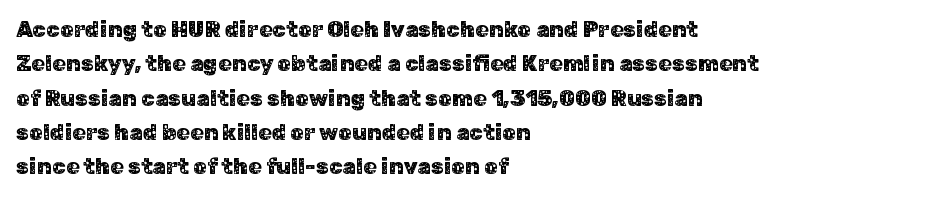
Q: Is the text italic (slanted)? A: No, it is upright.
Q: Is the text underlined? A: No.
Q: How is the paragraph aligned? A: Left-aligned.
Q: Is the spacing between letters normal or unusually wide? A: Normal.
Q: Is the spacing between lines tight, normal or loose? A: Normal.
